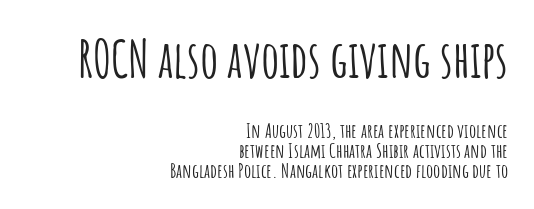
Q: Is the text italic (slanted)? A: No, it is upright.
Q: Is the typeface a serif or a sans-serif typeface? A: Sans-serif.
Q: Is the text underlined? A: No.
Q: How is the paragraph aligned? A: Right-aligned.
Q: Is the spacing between letters normal or unusually wide? A: Normal.
Q: Is the spacing between lines tight, normal or loose? A: Tight.
Q: Which block of text is set in a larger size, the first (top) or the second (bottom)? A: The first (top) one.
Q: Width (condensed, normal, or wide)? A: Condensed.
Q: Stroke contrast? A: Low.
Q: x-height? A: Large.
Q: Monospaced? A: No.
